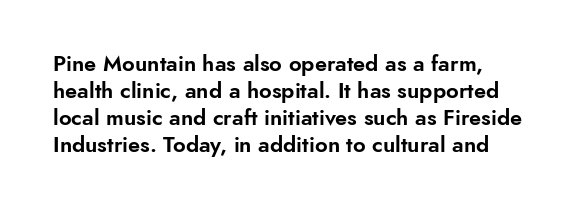
{"italic": "no", "underline": "no", "line_spacing_ratio": 1.22, "letter_spacing": "normal", "letter_spacing_em": 0.0, "glyph_px": 22}
